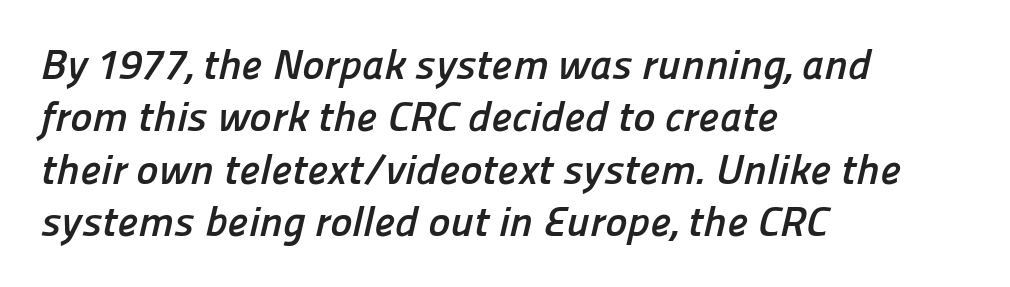
Each letter keeps its own natural width here, so spacing adapts to shape. Line spacing here is normal. Thick stems and heavy bowls — unmistakably bold. The paragraph has a hard left edge and a soft right edge.
